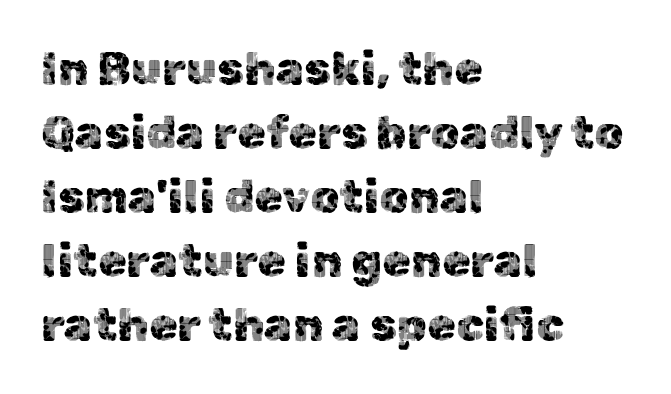
The passage shown stacks its lines at a standard gap. Does extra space separate the letters? No, they use regular spacing. In terms of letterform style, serifs are entirely absent. The passage shown is typed in a proportional face where columns would drift. A classic flush-left, rag-right setting is used for this passage. Plain, unruled lines of type.
